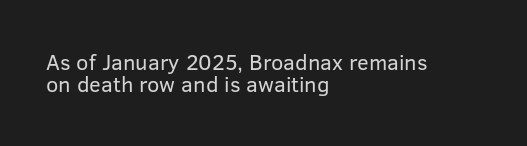
Q: Is the text bold? A: No.
Q: Is the text italic (slanted)? A: No, it is upright.
Q: Is the text underlined? A: No.
Q: How is the paragraph aligned? A: Left-aligned.
Q: Is the spacing between letters normal or unusually wide? A: Normal.
Q: Is the spacing between lines tight, normal or loose? A: Tight.
